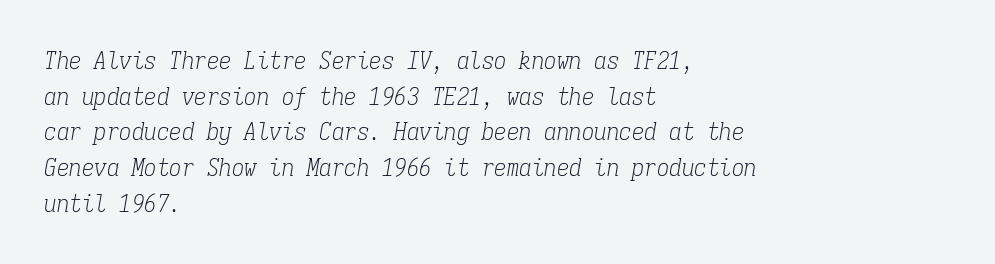
Counters stay open thanks to moderate or lighter strokes. The lettering tilts uniformly, giving the passage an italic look. Leftover space on each line is placed entirely after the last word. There is no visible air inserted between adjacent glyphs. Each row of text sits above clean, open space. Baseline-to-baseline distance is the conventional proportion of letter height.
